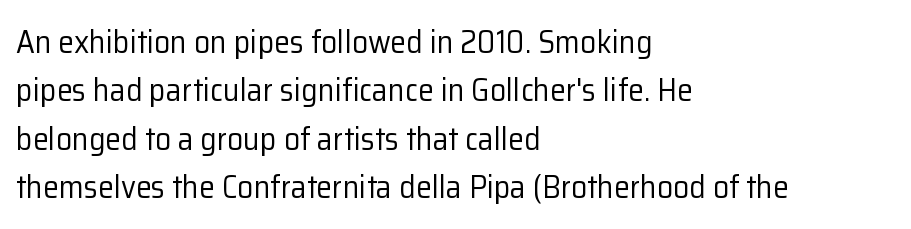
The image shows 32 px regular-weight sans-serif type, upright; set left-aligned, normal line spacing (1.51x), normal letter spacing, not underlined; low stroke contrast and a medium x-height.
